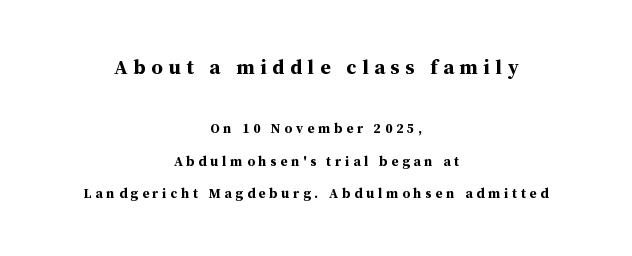
These words are printed bold, with thick strokes throughout. Airy leading. Inter-character spacing is expanded well beyond the font's built-in metrics. The paragraph has two soft edges and a firm central axis.
